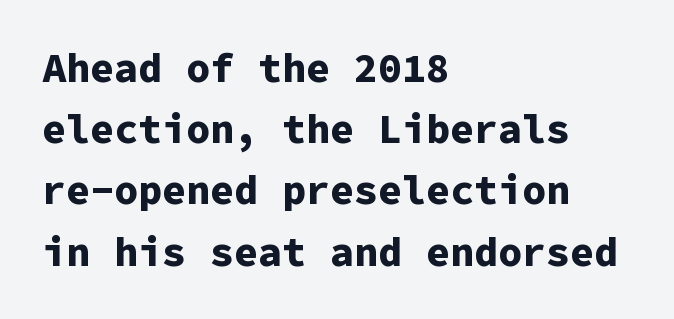
The image shows 40 px bold sans-serif type, upright, monospaced; set left-aligned, normal line spacing (1.53x), normal letter spacing, not underlined; low stroke contrast and a medium x-height.
